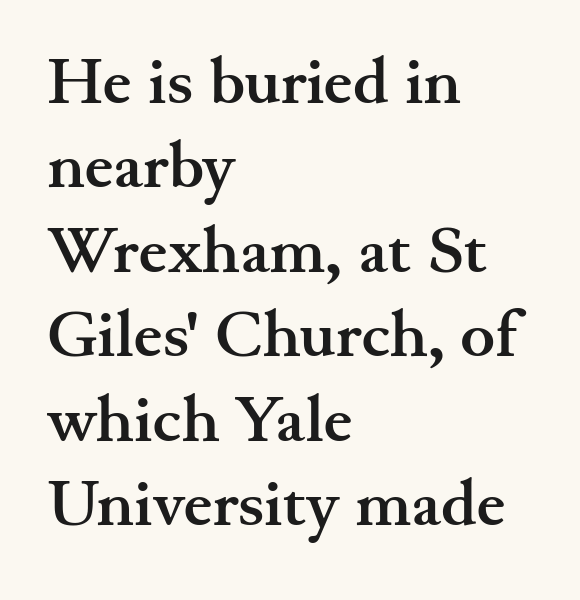
{"serif": "yes", "italic": "no", "bold": "yes", "weight": "semibold", "width": "wide", "stroke_contrast": "medium", "x_height": "small", "monospaced": "no", "underline": "no", "align": "left", "line_spacing": "normal", "line_spacing_ratio": 1.3, "letter_spacing": "normal", "letter_spacing_em": 0.0, "glyph_px": 65}
